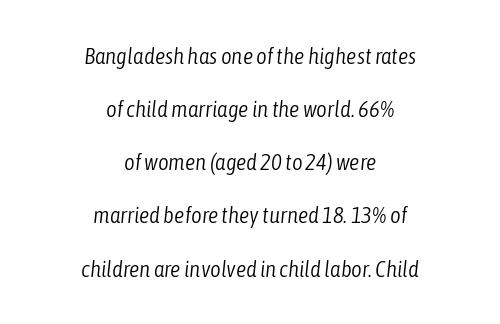
Q: Is the text bold? A: No.
Q: Is the text italic (slanted)? A: Yes, it leans right by about 6 degrees.
Q: Is the text underlined? A: No.
Q: How is the paragraph aligned? A: Centered.
Q: Is the spacing between letters normal or unusually wide? A: Normal.
Q: Is the spacing between lines tight, normal or loose? A: Loose.
